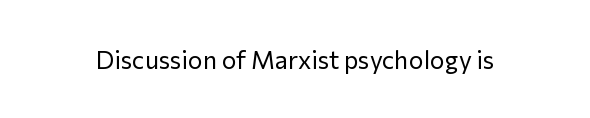
The image shows 25 px text type, upright; set normal letter spacing, not underlined.
